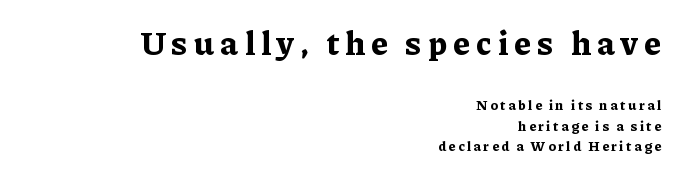
Q: Is the text bold? A: Yes.
Q: Is the text italic (slanted)? A: No, it is upright.
Q: Is the typeface a serif or a sans-serif typeface? A: Serif.
Q: Is the text underlined? A: No.
Q: How is the paragraph aligned? A: Right-aligned.
Q: Is the spacing between lines tight, normal or loose? A: Normal.
Q: Which block of text is set in a larger size, the first (top) or the second (bottom)? A: The first (top) one.
Q: Width (condensed, normal, or wide)? A: Normal.
Q: Stroke contrast? A: Low.
Q: x-height? A: Medium.
Q: Monospaced? A: No.
